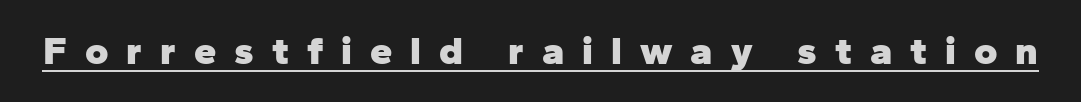
Q: Is the text bold? A: Yes.
Q: Is the text italic (slanted)? A: No, it is upright.
Q: Is the typeface a serif or a sans-serif typeface? A: Sans-serif.
Q: Is the text underlined? A: Yes.
Q: Is the spacing between letters normal or unusually wide? A: Unusually wide.
Q: Width (condensed, normal, or wide)? A: Normal.
Q: Stroke contrast? A: Low.
Q: x-height? A: Medium.
Q: Monospaced? A: No.
